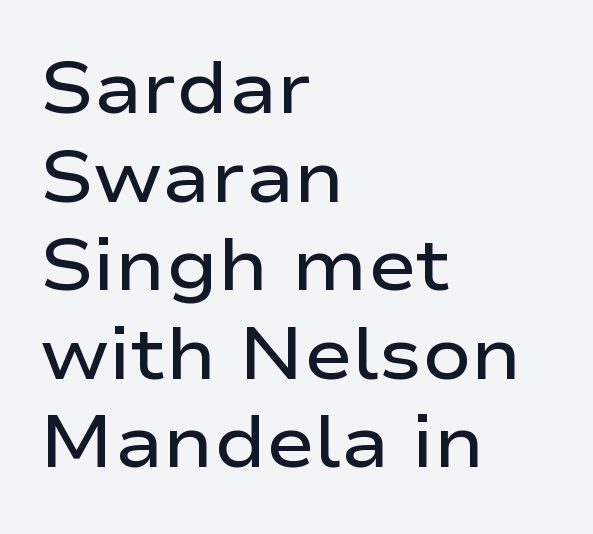
Glyph-to-glyph distance matches everyday printed text. Do the characters align in a grid? No, the font is proportional. Each line starts at the same left margin while the right side varies. Quick note: not italic, upright.
